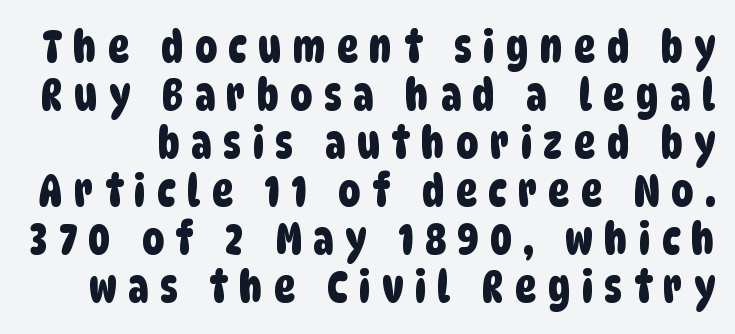
Q: Is the typeface a serif or a sans-serif typeface? A: Sans-serif.
Q: Is the text underlined? A: No.
Q: Is the spacing between letters normal or unusually wide? A: Unusually wide.
Q: Is the spacing between lines tight, normal or loose? A: Tight.
Q: Width (condensed, normal, or wide)? A: Condensed.
Q: Stroke contrast? A: Low.
Q: x-height? A: Large.
Q: Monospaced? A: No.
